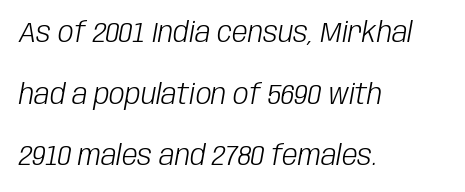
Q: Is the text bold? A: No.
Q: Is the text italic (slanted)? A: Yes, it leans right by about 10 degrees.
Q: Is the text underlined? A: No.
Q: How is the paragraph aligned? A: Left-aligned.
Q: Is the spacing between letters normal or unusually wide? A: Normal.
Q: Is the spacing between lines tight, normal or loose? A: Loose.
Q: Width (condensed, normal, or wide)? A: Condensed.
Q: Stroke contrast? A: Low.
Q: x-height? A: Large.
Q: Monospaced? A: No.
